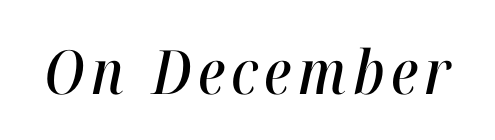
The image shows 61 px condensed type, italic (leaning right); set not underlined; high stroke contrast and a medium x-height.
